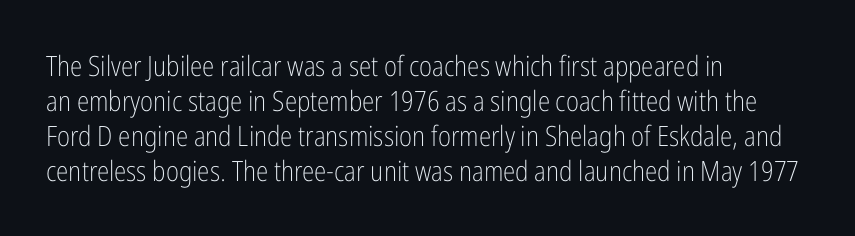
{"serif": "no", "italic": "no", "bold": "no", "weight": "light", "width": "condensed", "stroke_contrast": "low", "x_height": "medium", "monospaced": "no", "underline": "no", "align": "left", "line_spacing": "normal", "line_spacing_ratio": 1.25, "letter_spacing": "normal", "letter_spacing_em": 0.0, "glyph_px": 28}
